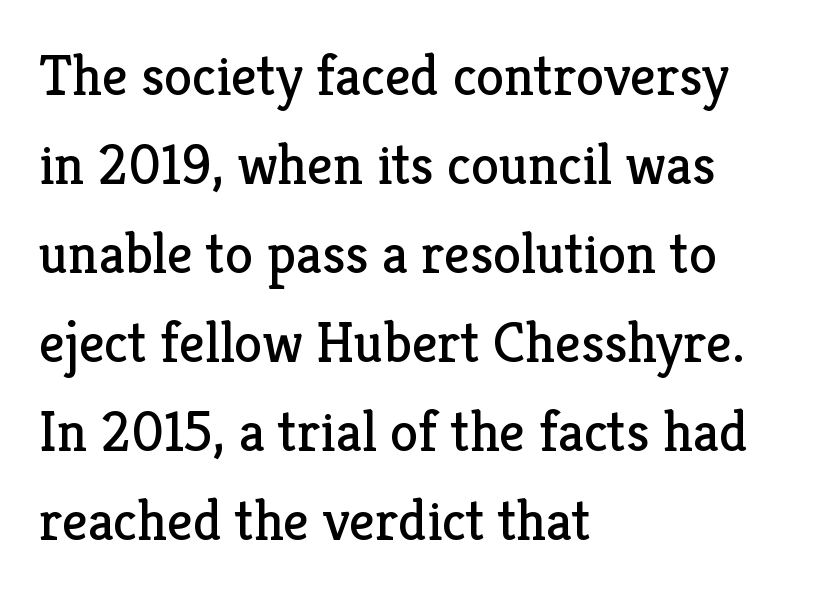
The image shows 57 px regular-weight serif type, upright; set left-aligned, normal line spacing (1.56x), normal letter spacing, not underlined; low stroke contrast and a medium x-height.
